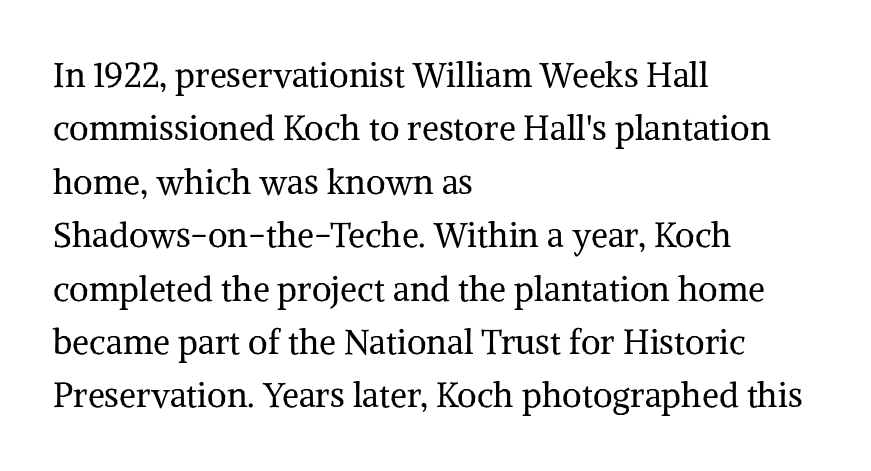
Q: Is the text bold? A: No.
Q: Is the text italic (slanted)? A: No, it is upright.
Q: Is the typeface a serif or a sans-serif typeface? A: Serif.
Q: Is the text underlined? A: No.
Q: How is the paragraph aligned? A: Left-aligned.
Q: Is the spacing between letters normal or unusually wide? A: Normal.
Q: Is the spacing between lines tight, normal or loose? A: Normal.
Q: Width (condensed, normal, or wide)? A: Normal.
Q: Stroke contrast? A: Medium.
Q: x-height? A: Medium.
Q: Monospaced? A: No.
